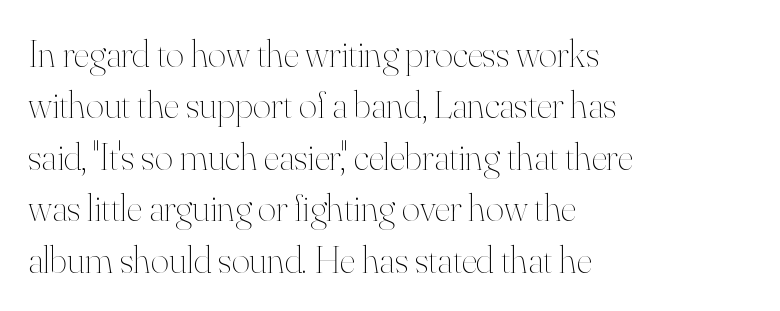
{"italic": "no", "bold": "no", "weight": "thin", "width": "normal", "stroke_contrast": "high", "x_height": "small", "monospaced": "no", "underline": "no", "align": "left", "line_spacing": "normal", "line_spacing_ratio": 1.32, "letter_spacing": "normal", "letter_spacing_em": 0.0, "glyph_px": 39}
